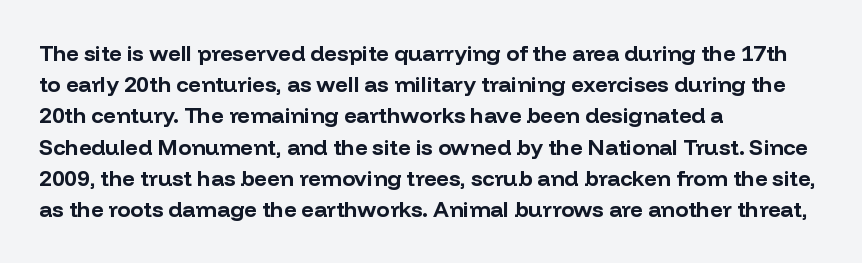
Q: Is the text bold? A: Yes.
Q: Is the text italic (slanted)? A: No, it is upright.
Q: Is the text underlined? A: No.
Q: How is the paragraph aligned? A: Left-aligned.
Q: Is the spacing between letters normal or unusually wide? A: Normal.
Q: Is the spacing between lines tight, normal or loose? A: Normal.
